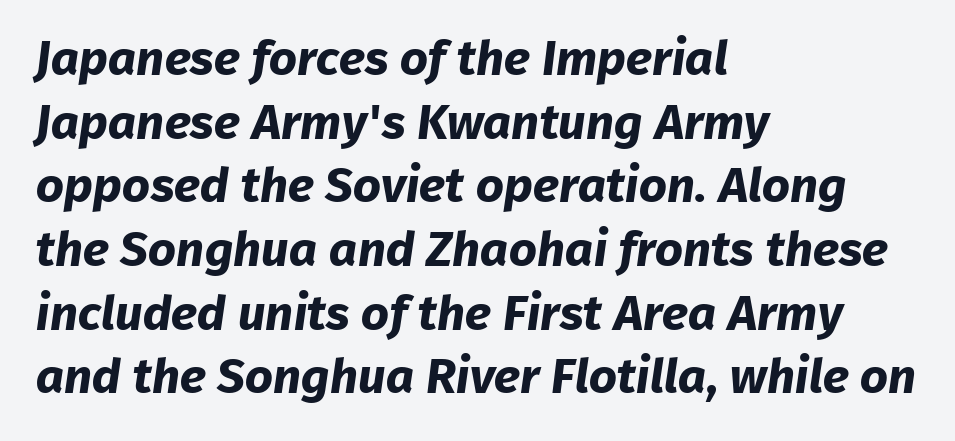
The image shows 49 px bold sans-serif type; set left-aligned, normal line spacing (1.3x), normal letter spacing, not underlined; low stroke contrast and a medium x-height.
